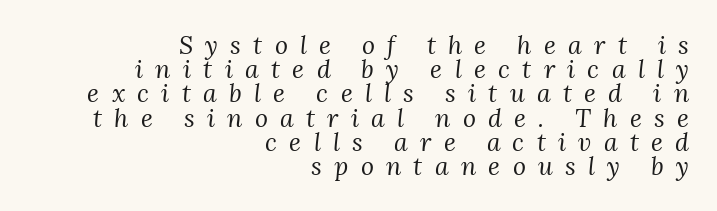
The image shows 25 px text type, italic (leaning right); set right-aligned, tight line spacing (0.97x), unusually wide letter spacing (+0.49 em), not underlined.
